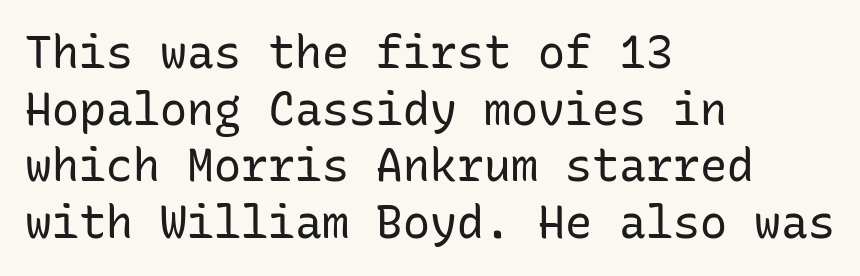
Q: Is the text bold? A: No.
Q: Is the text italic (slanted)? A: No, it is upright.
Q: Is the typeface a serif or a sans-serif typeface? A: Sans-serif.
Q: Is the text underlined? A: No.
Q: How is the paragraph aligned? A: Left-aligned.
Q: Is the spacing between letters normal or unusually wide? A: Normal.
Q: Is the spacing between lines tight, normal or loose? A: Normal.
Q: Width (condensed, normal, or wide)? A: Normal.
Q: Stroke contrast? A: Low.
Q: x-height? A: Medium.
Q: Monospaced? A: Yes.
